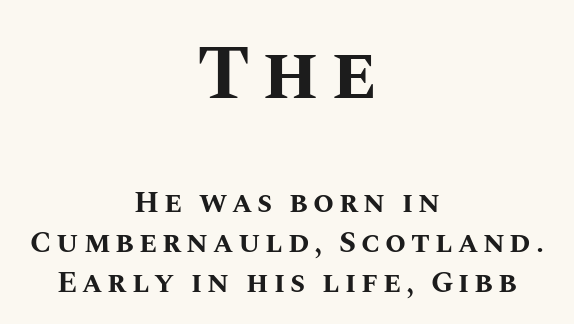
Q: Is the text bold? A: Yes.
Q: Is the text italic (slanted)? A: No, it is upright.
Q: Is the text underlined? A: No.
Q: How is the paragraph aligned? A: Centered.
Q: Is the spacing between lines tight, normal or loose? A: Normal.
Q: Which block of text is set in a larger size, the first (top) or the second (bottom)? A: The first (top) one.
Q: Width (condensed, normal, or wide)? A: Normal.
Q: Stroke contrast? A: Medium.
Q: x-height? A: Large.
Q: Monospaced? A: No.
